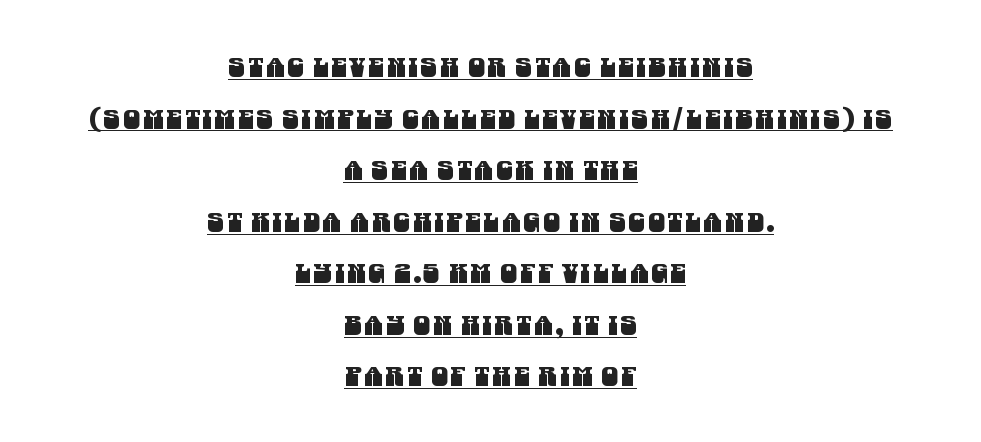
Q: Is the text underlined? A: Yes.
Q: How is the paragraph aligned? A: Centered.
Q: Is the spacing between lines tight, normal or loose? A: Loose.
